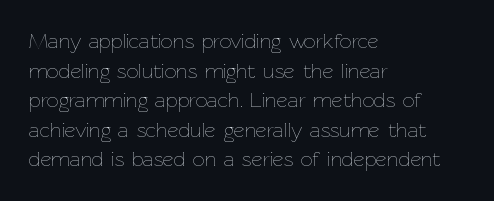
Q: Is the text bold? A: No.
Q: Is the text italic (slanted)? A: No, it is upright.
Q: Is the text underlined? A: No.
Q: How is the paragraph aligned? A: Left-aligned.
Q: Is the spacing between letters normal or unusually wide? A: Normal.
Q: Is the spacing between lines tight, normal or loose? A: Normal.
